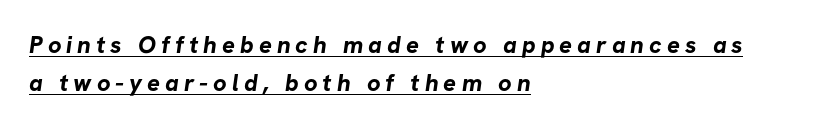
This rendering widens character spacing well past its baseline value. Every row of glyphs begins at an identical x-position on the left. The glyphs are accompanied by a horizontal stroke just below them. Compared with an ordinary text face, these strokes are far heavier — a full bold. Notice how descenders clear the ascenders below comfortably — that's standard leading.
